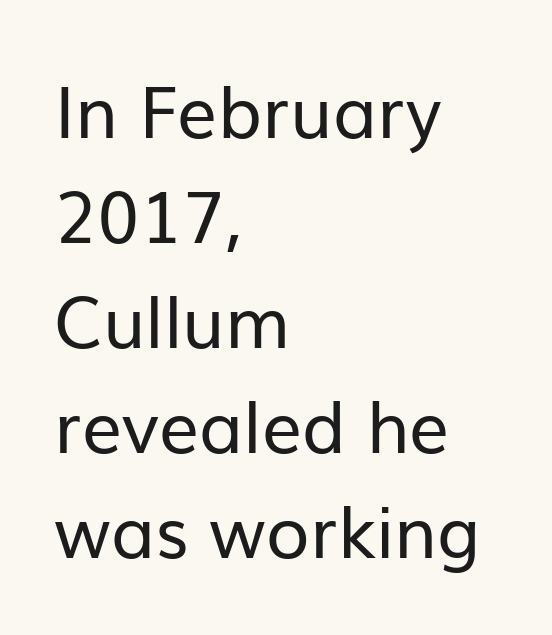
Q: Is the text bold? A: No.
Q: Is the text italic (slanted)? A: No, it is upright.
Q: Is the typeface a serif or a sans-serif typeface? A: Sans-serif.
Q: Is the text underlined? A: No.
Q: How is the paragraph aligned? A: Left-aligned.
Q: Is the spacing between letters normal or unusually wide? A: Normal.
Q: Is the spacing between lines tight, normal or loose? A: Normal.
Q: Width (condensed, normal, or wide)? A: Normal.
Q: Stroke contrast? A: Low.
Q: x-height? A: Medium.
Q: Monospaced? A: No.
